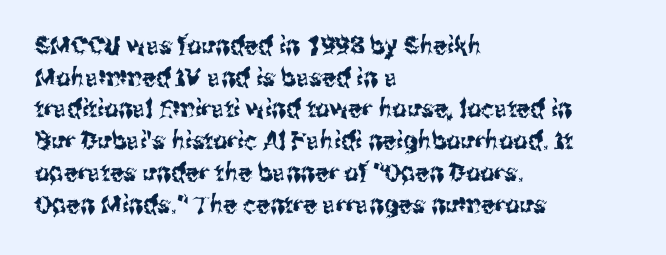
{"italic": "no", "underline": "no", "align": "left", "line_spacing": "normal", "line_spacing_ratio": 1.27, "letter_spacing": "normal", "letter_spacing_em": 0.0, "glyph_px": 25}
